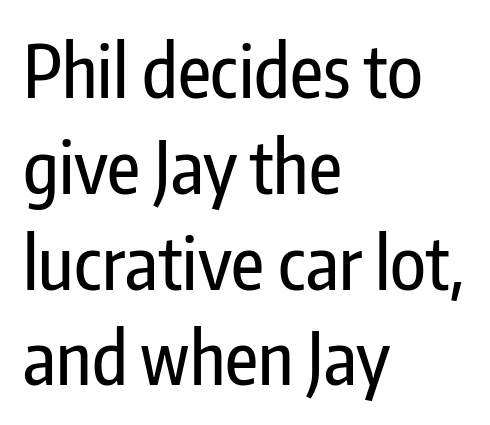
{"serif": "no", "italic": "no", "width": "condensed", "stroke_contrast": "low", "x_height": "medium", "monospaced": "no", "underline": "no", "align": "left", "line_spacing": "normal", "line_spacing_ratio": 1.33, "letter_spacing": "normal", "letter_spacing_em": 0.0, "glyph_px": 72}
